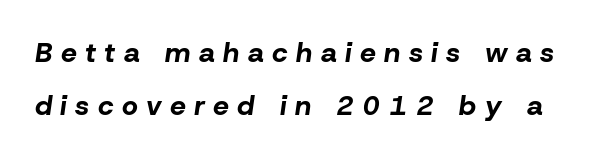
{"italic": "yes", "lean": "right", "slant_degrees": 8, "bold": "yes", "weight": "bold", "width": "normal", "stroke_contrast": "low", "x_height": "medium", "monospaced": "no", "underline": "no", "line_spacing": "loose", "line_spacing_ratio": 1.9, "letter_spacing": "wide", "letter_spacing_em": 0.3, "glyph_px": 28}
